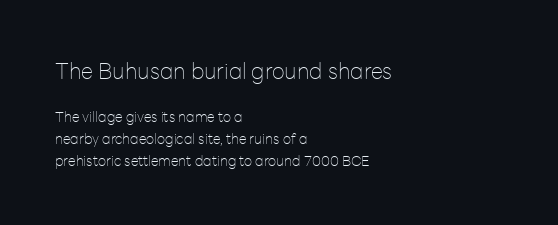
Q: Is the text bold? A: No.
Q: Is the text italic (slanted)? A: No, it is upright.
Q: Is the text underlined? A: No.
Q: How is the paragraph aligned? A: Left-aligned.
Q: Is the spacing between letters normal or unusually wide? A: Normal.
Q: Is the spacing between lines tight, normal or loose? A: Normal.
Q: Which block of text is set in a larger size, the first (top) or the second (bottom)? A: The first (top) one.
